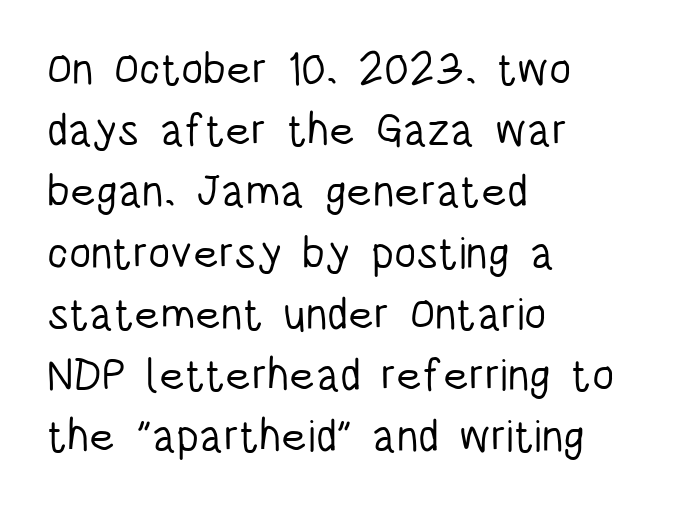
{"serif": "no", "italic": "no", "bold": "no", "weight": "light", "width": "condensed", "stroke_contrast": "low", "x_height": "large", "monospaced": "no", "underline": "no", "align": "left", "line_spacing": "normal", "line_spacing_ratio": 1.36, "letter_spacing": "normal", "letter_spacing_em": 0.0, "glyph_px": 45}
